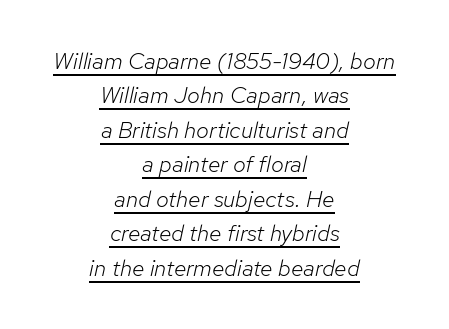
Q: Is the text bold? A: No.
Q: Is the text italic (slanted)? A: Yes, it leans right by about 12 degrees.
Q: Is the text underlined? A: Yes.
Q: How is the paragraph aligned? A: Centered.
Q: Is the spacing between letters normal or unusually wide? A: Normal.
Q: Is the spacing between lines tight, normal or loose? A: Normal.
